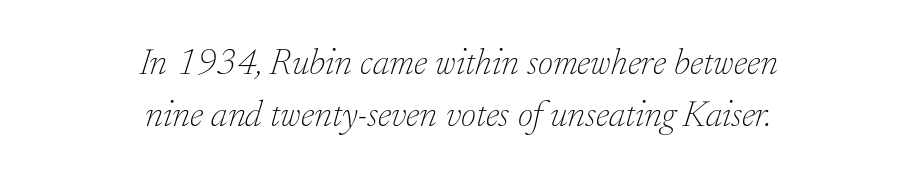
Q: Is the text bold? A: No.
Q: Is the text italic (slanted)? A: Yes, it leans right by about 17 degrees.
Q: Is the typeface a serif or a sans-serif typeface? A: Serif.
Q: Is the text underlined? A: No.
Q: How is the paragraph aligned? A: Centered.
Q: Is the spacing between letters normal or unusually wide? A: Normal.
Q: Is the spacing between lines tight, normal or loose? A: Normal.
Q: Width (condensed, normal, or wide)? A: Normal.
Q: Stroke contrast? A: Low.
Q: x-height? A: Small.
Q: Monospaced? A: No.
